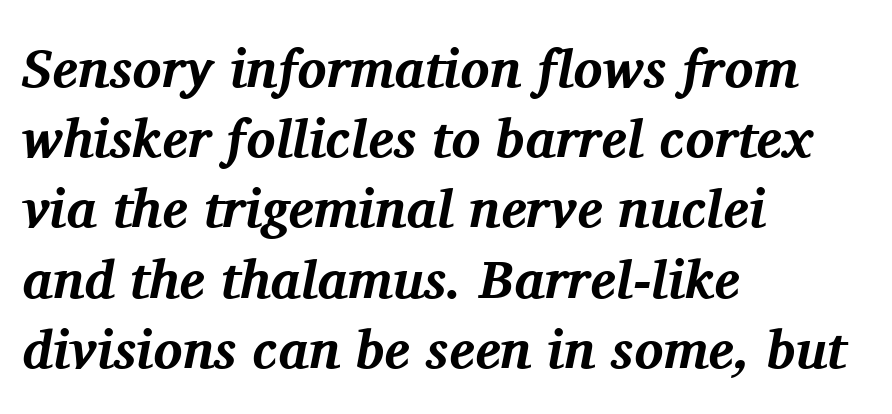
Q: Is the text bold? A: Yes.
Q: Is the text italic (slanted)? A: Yes, it leans right by about 11 degrees.
Q: Is the typeface a serif or a sans-serif typeface? A: Serif.
Q: Is the text underlined? A: No.
Q: How is the paragraph aligned? A: Left-aligned.
Q: Is the spacing between letters normal or unusually wide? A: Normal.
Q: Is the spacing between lines tight, normal or loose? A: Normal.
Q: Width (condensed, normal, or wide)? A: Normal.
Q: Stroke contrast? A: Medium.
Q: x-height? A: Medium.
Q: Monospaced? A: No.
